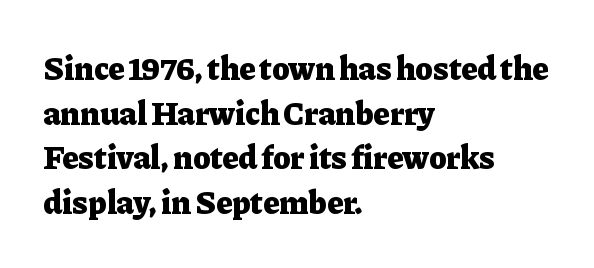
The image shows 33 px heavy serif type, upright; set left-aligned, normal line spacing (1.35x), normal letter spacing, not underlined; low stroke contrast and a medium x-height.
